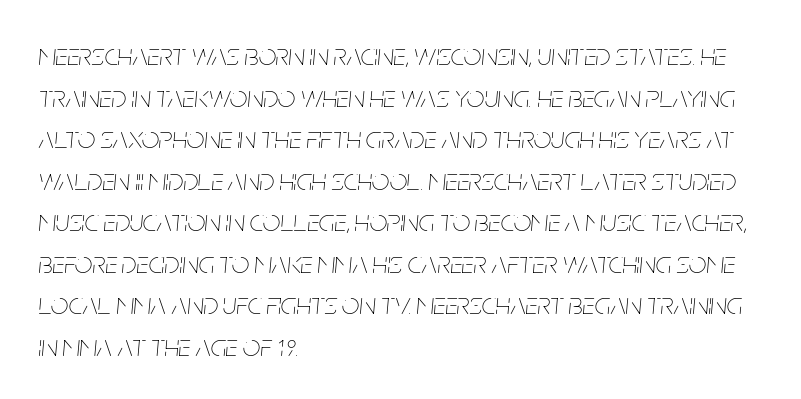
{"italic": "yes", "lean": "right", "slant_degrees": 5, "bold": "no", "weight": "thin", "width": "condensed", "stroke_contrast": "low", "x_height": "large", "monospaced": "no", "underline": "no", "align": "left", "line_spacing": "normal", "line_spacing_ratio": 1.34, "letter_spacing": "normal", "letter_spacing_em": 0.0, "glyph_px": 31}
